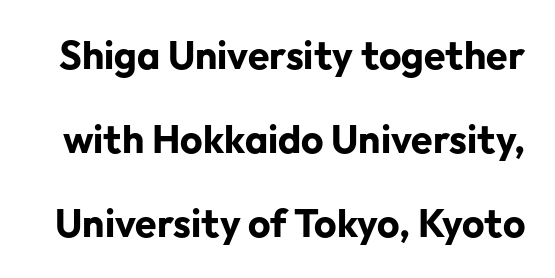
{"serif": "no", "italic": "no", "bold": "yes", "weight": "bold", "width": "normal", "stroke_contrast": "low", "x_height": "medium", "monospaced": "no", "underline": "no", "line_spacing": "loose", "line_spacing_ratio": 2.15, "letter_spacing": "normal", "letter_spacing_em": 0.0, "glyph_px": 39}
